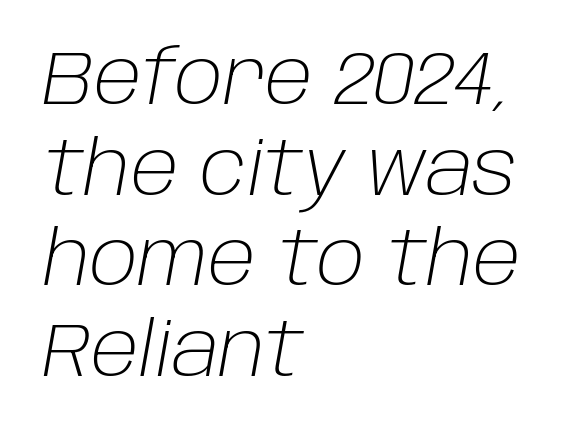
{"italic": "yes", "lean": "right", "slant_degrees": 10, "bold": "no", "weight": "light", "width": "normal", "stroke_contrast": "low", "x_height": "large", "monospaced": "no", "underline": "no", "align": "left", "line_spacing_ratio": 1.21, "letter_spacing": "normal", "letter_spacing_em": 0.0, "glyph_px": 75}
